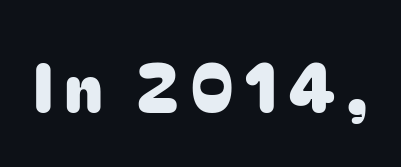
Note the varied advance widths — an 'i' is clearly narrower than an 'm'. Unlike a traditional serif, this face leaves its strokes unadorned. The letters stand straight up with perfectly vertical stems. The words here are not underlined.
